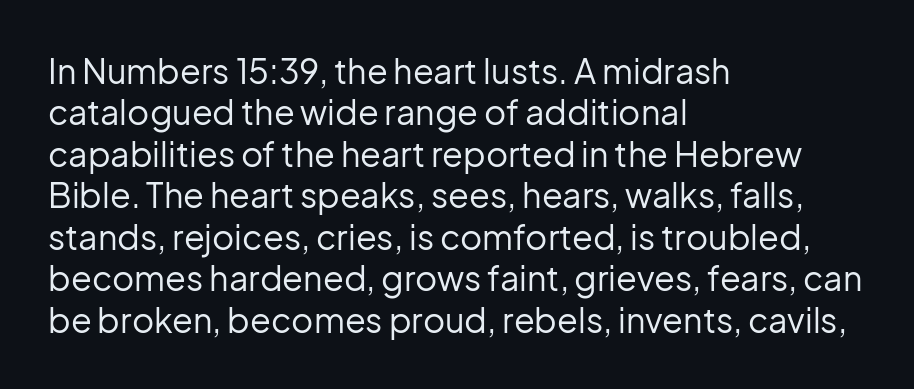
The image shows 34 px regular-weight sans-serif type, upright; set left-aligned, line spacing 1.22x, normal letter spacing, not underlined; low stroke contrast and a medium x-height.
